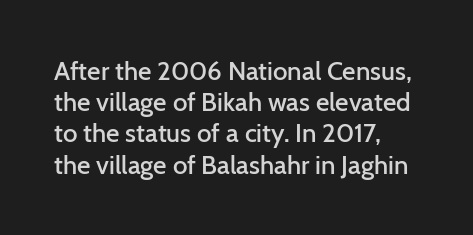
The image shows 26 px text type, upright; set left-aligned, line spacing 1.2x, normal letter spacing, not underlined.
